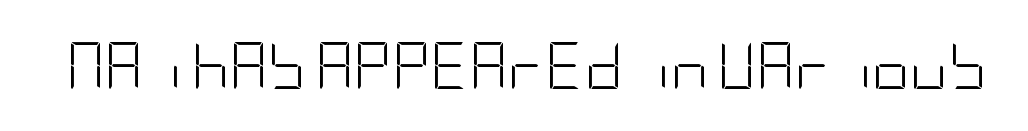
Q: Is the text bold? A: No.
Q: Is the text italic (slanted)? A: No, it is upright.
Q: Is the typeface a serif or a sans-serif typeface? A: Sans-serif.
Q: Is the text underlined? A: No.
Q: Is the spacing between letters normal or unusually wide? A: Normal.
Q: Width (condensed, normal, or wide)? A: Condensed.
Q: Stroke contrast? A: Low.
Q: x-height? A: Large.
